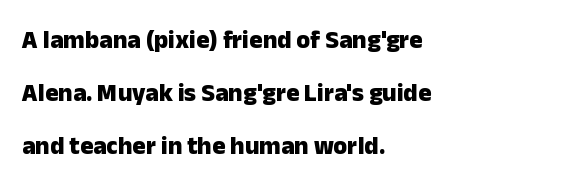
The image shows 25 px bold type, upright; set left-aligned, loose line spacing (2.12x), normal letter spacing, not underlined.
